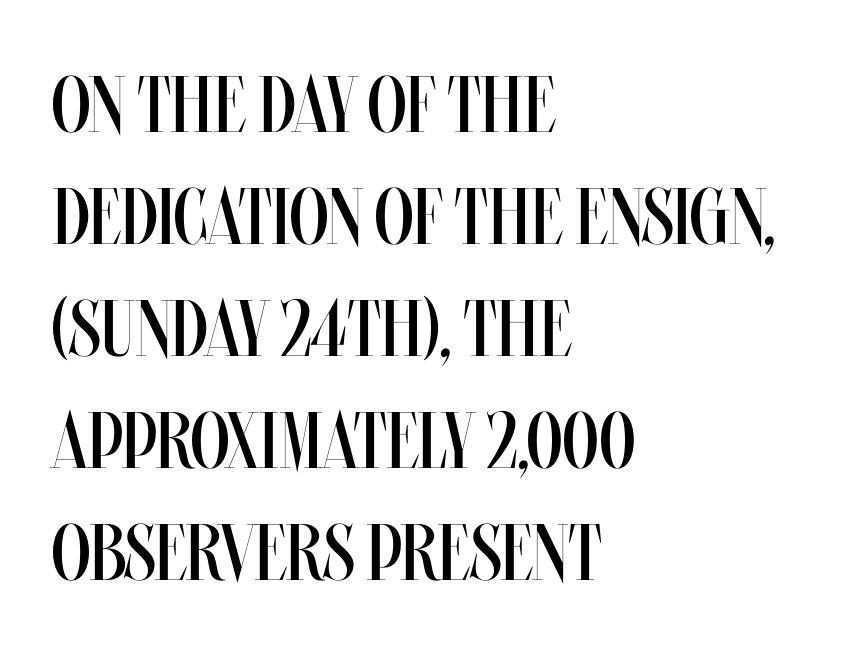
Spacing between characters is what you'd get straight out of the box. The designer left line spacing at the default. Compared with a typical body face, this is equally light or lighter still. Where is the straight margin? On the left. You could not count columns in this text — the font is proportionally spaced. The axis of the letterforms is exactly vertical.
